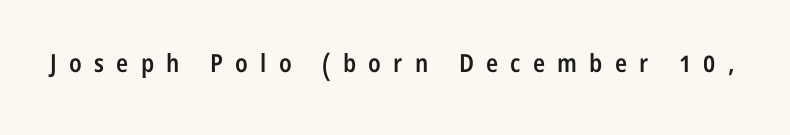
{"italic": "no", "bold": "semi", "underline": "no", "letter_spacing": "wide", "letter_spacing_em": 0.49, "glyph_px": 25}
